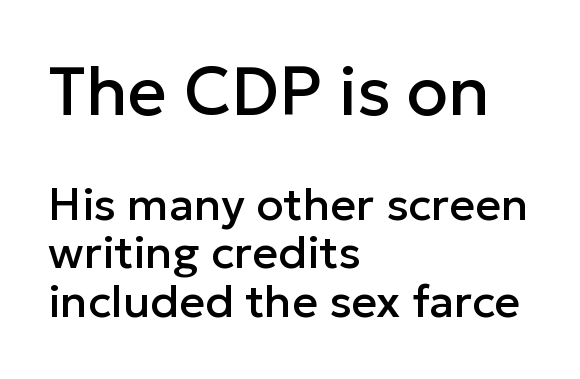
Q: Is the text italic (slanted)? A: No, it is upright.
Q: Is the typeface a serif or a sans-serif typeface? A: Sans-serif.
Q: Is the text underlined? A: No.
Q: How is the paragraph aligned? A: Left-aligned.
Q: Is the spacing between letters normal or unusually wide? A: Normal.
Q: Is the spacing between lines tight, normal or loose? A: Tight.
Q: Which block of text is set in a larger size, the first (top) or the second (bottom)? A: The first (top) one.
Q: Width (condensed, normal, or wide)? A: Normal.
Q: Stroke contrast? A: Low.
Q: x-height? A: Medium.
Q: Monospaced? A: No.
